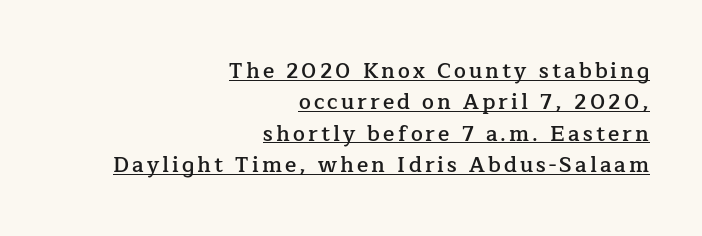
Every row of glyphs terminates at an identical x-position on the right. The strokes are fattened partway — semibold, not bold. Quick note: not italic, upright. Vertical spacing — default. The words here are underlined.
